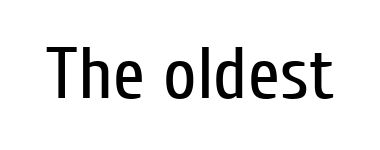
{"serif": "no", "italic": "no", "bold": "no", "weight": "regular", "width": "condensed", "stroke_contrast": "low", "x_height": "medium", "monospaced": "no", "underline": "no", "letter_spacing": "normal", "letter_spacing_em": 0.0, "glyph_px": 73}
